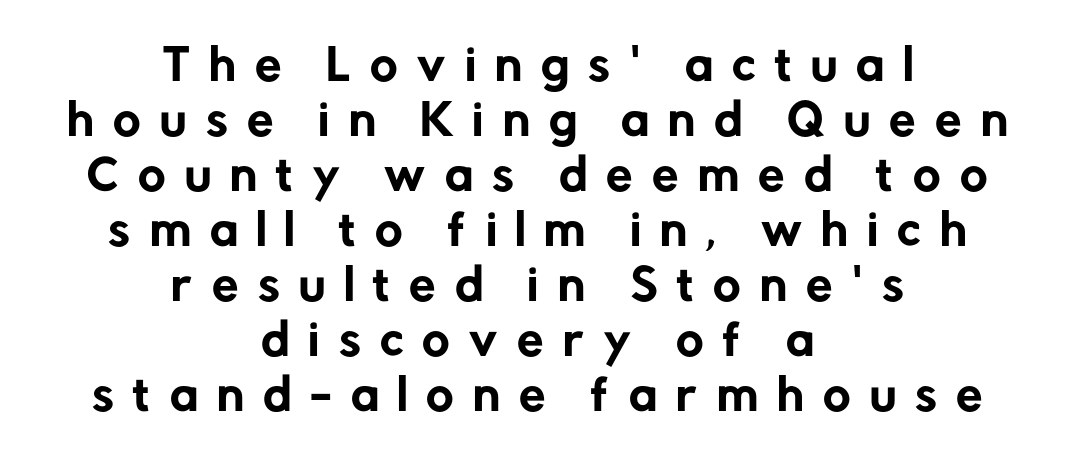
What kind of face is this? One without serifs — a sans. Look at the tracking — it's clearly loosened, letters drifting apart. The passage shown is typed in a proportional face where columns would drift. The text block is weighted toward neither margin, spreading evenly from the middle. No word sits above an underline. No italicization has been applied; the sample stays upright.
